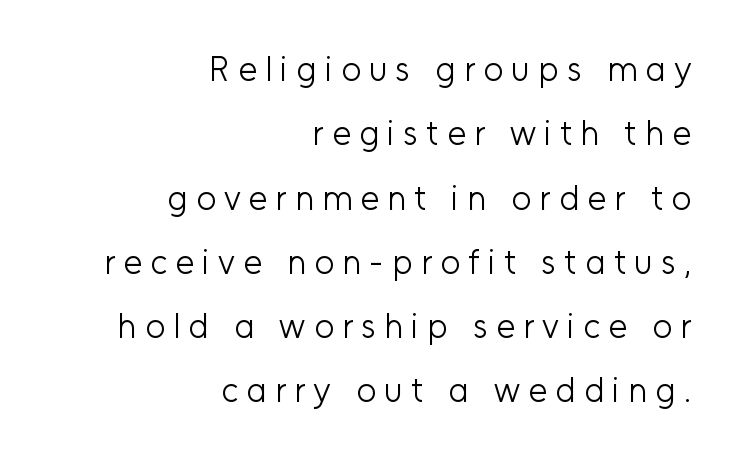
Q: Is the text bold? A: No.
Q: Is the text italic (slanted)? A: No, it is upright.
Q: Is the typeface a serif or a sans-serif typeface? A: Sans-serif.
Q: Is the text underlined? A: No.
Q: How is the paragraph aligned? A: Right-aligned.
Q: Is the spacing between letters normal or unusually wide? A: Unusually wide.
Q: Width (condensed, normal, or wide)? A: Normal.
Q: Stroke contrast? A: Low.
Q: x-height? A: Medium.
Q: Monospaced? A: No.
